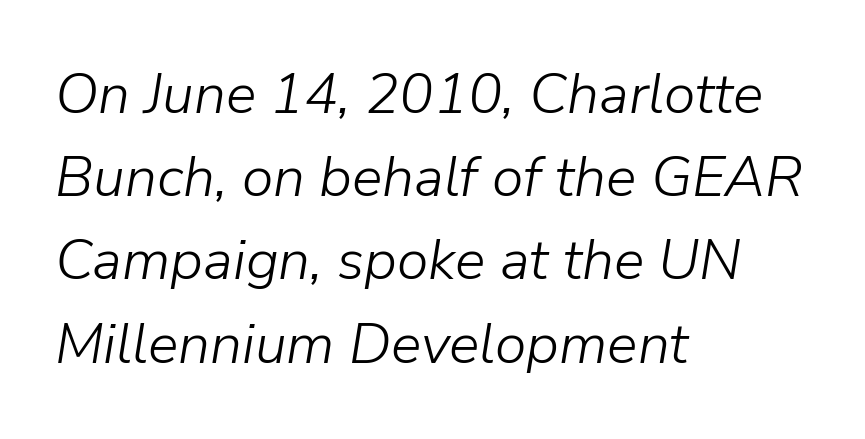
Q: Is the text bold? A: No.
Q: Is the text italic (slanted)? A: Yes, it leans right by about 9 degrees.
Q: Is the text underlined? A: No.
Q: How is the paragraph aligned? A: Left-aligned.
Q: Is the spacing between letters normal or unusually wide? A: Normal.
Q: Is the spacing between lines tight, normal or loose? A: Normal.
Q: Width (condensed, normal, or wide)? A: Normal.
Q: Stroke contrast? A: Low.
Q: x-height? A: Medium.
Q: Monospaced? A: No.
